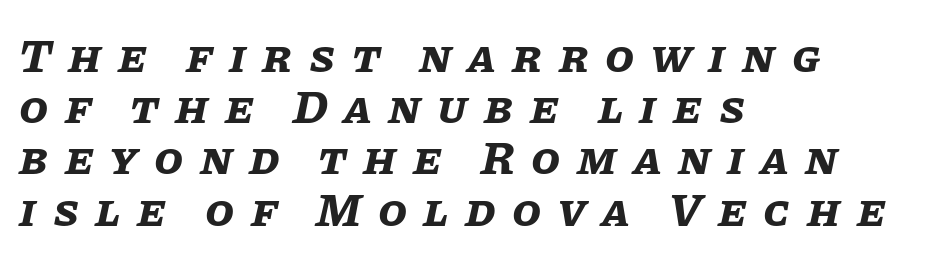
{"italic": "yes", "lean": "right", "slant_degrees": 11, "bold": "yes", "weight": "bold", "width": "normal", "stroke_contrast": "low", "x_height": "large", "monospaced": "no", "underline": "no", "align": "left", "line_spacing": "tight", "line_spacing_ratio": 1.09, "letter_spacing": "wide", "letter_spacing_em": 0.35, "glyph_px": 47}
